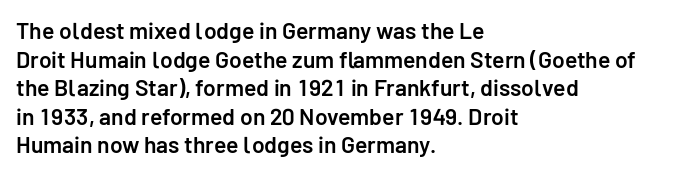
Q: Is the text bold? A: Semi-bold.
Q: Is the text italic (slanted)? A: No, it is upright.
Q: Is the text underlined? A: No.
Q: How is the paragraph aligned? A: Left-aligned.
Q: Is the spacing between letters normal or unusually wide? A: Normal.
